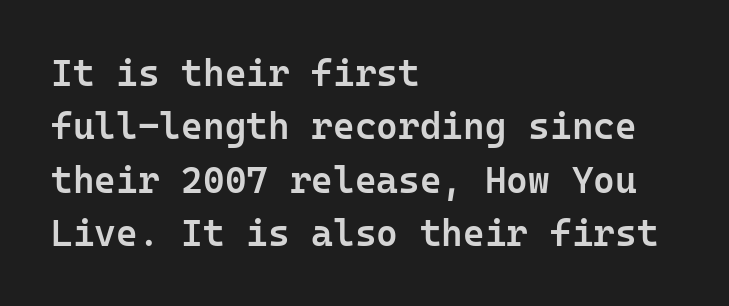
{"serif": "no", "italic": "no", "bold": "semi", "weight": "semibold", "width": "normal", "stroke_contrast": "low", "x_height": "medium", "monospaced": "yes", "underline": "no", "align": "left", "line_spacing": "normal", "line_spacing_ratio": 1.44, "letter_spacing": "normal", "letter_spacing_em": 0.0, "glyph_px": 37}
